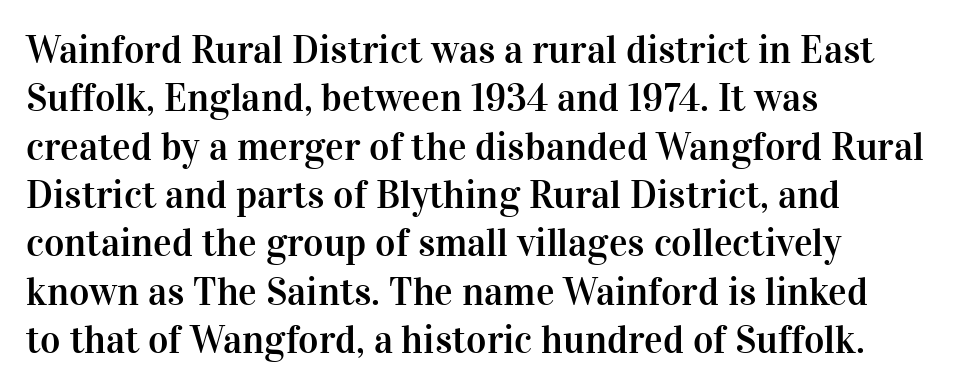
{"serif": "yes", "italic": "no", "width": "normal", "stroke_contrast": "high", "x_height": "medium", "monospaced": "no", "underline": "no", "align": "left", "line_spacing_ratio": 1.24, "letter_spacing": "normal", "letter_spacing_em": 0.0, "glyph_px": 39}
